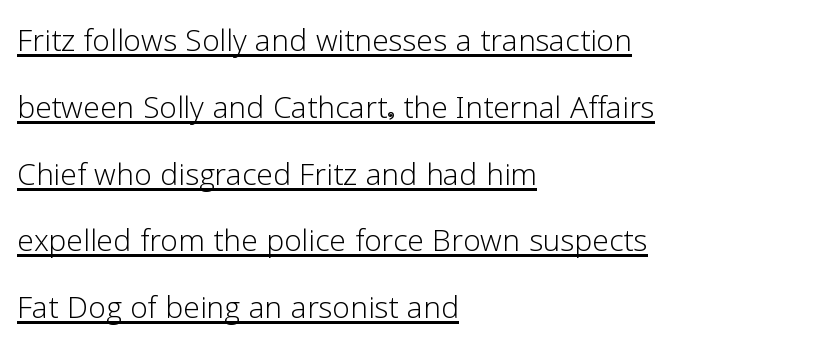
Q: Is the text bold? A: No.
Q: Is the text italic (slanted)? A: No, it is upright.
Q: Is the typeface a serif or a sans-serif typeface? A: Sans-serif.
Q: Is the text underlined? A: Yes.
Q: How is the paragraph aligned? A: Left-aligned.
Q: Is the spacing between letters normal or unusually wide? A: Normal.
Q: Is the spacing between lines tight, normal or loose? A: Normal.
Q: Width (condensed, normal, or wide)? A: Normal.
Q: Stroke contrast? A: Low.
Q: x-height? A: Medium.
Q: Monospaced? A: No.
